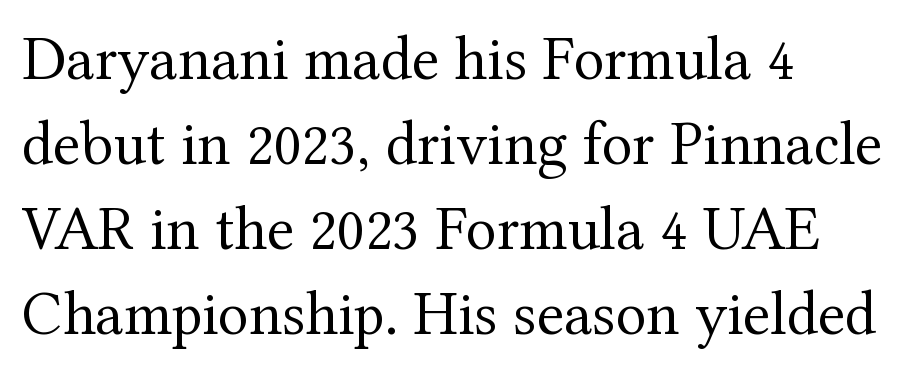
The image shows 63 px regular-weight serif type, upright; set left-aligned, normal line spacing (1.35x), normal letter spacing, not underlined; medium stroke contrast and a medium x-height.
